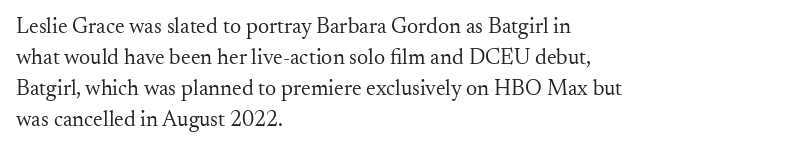
{"italic": "no", "bold": "no", "underline": "no", "align": "left", "line_spacing": "normal", "line_spacing_ratio": 1.41, "letter_spacing": "normal", "letter_spacing_em": 0.0, "glyph_px": 22}
